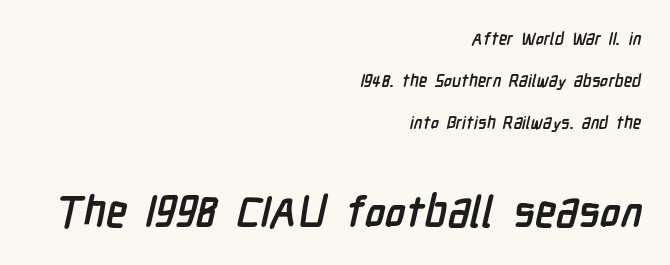
Vertically, the passage feels expansive, rows floating well apart. The paragraph shown leans on its right margin. Unlike a traditional serif, this face leaves its strokes unadorned. The characters look thick and weighty, a clear bold.
